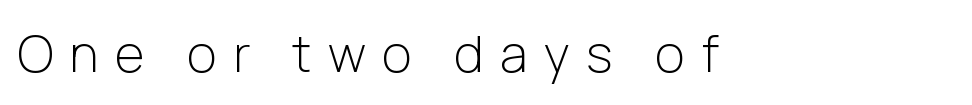
The image shows 51 px light sans-serif type, upright; set left-aligned, unusually wide letter spacing (+0.32 em), not underlined; low stroke contrast and a medium x-height.
